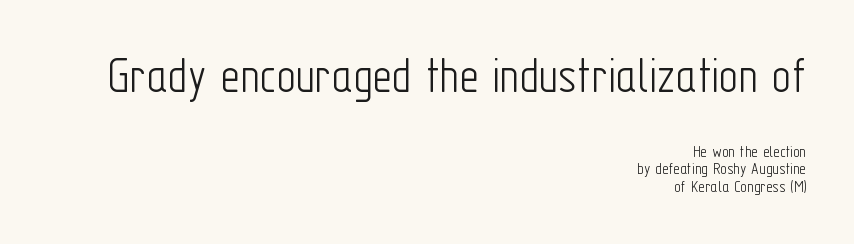
Serif or sans? Sans — the stroke terminals are bare. Does extra space separate the letters? No, they use regular spacing. Think of a printed novel: that variable character pitch is what you see here. Rows of type sit shoulder to shoulder in the vertical direction. Every row of glyphs terminates at an identical x-position on the right.
